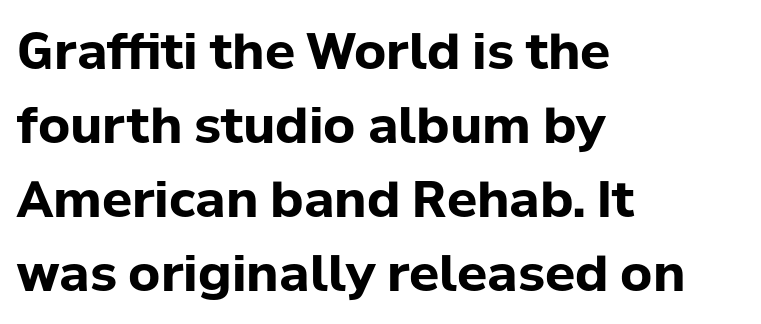
Has an underline been added? It has not. Serifs: no, the terminals of the letterforms are clean. A dark, heavy texture on the line: the type is bold. There is no visible air inserted between adjacent glyphs.
